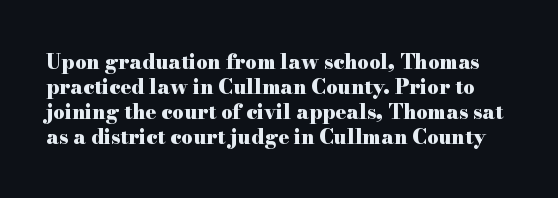
{"italic": "no", "bold": "yes", "underline": "no", "line_spacing": "normal", "line_spacing_ratio": 1.25, "letter_spacing": "normal", "letter_spacing_em": 0.0, "glyph_px": 20}
